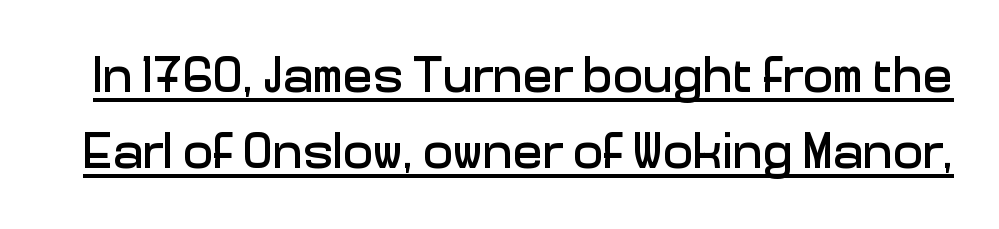
{"serif": "no", "italic": "no", "width": "normal", "stroke_contrast": "low", "x_height": "medium", "monospaced": "no", "underline": "yes", "line_spacing": "normal", "line_spacing_ratio": 1.52, "letter_spacing": "normal", "letter_spacing_em": 0.0, "glyph_px": 50}
